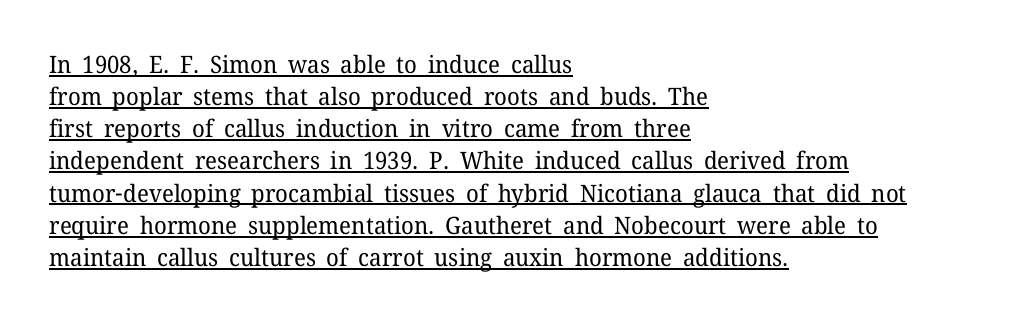
The image shows 24 px text type, upright; set left-aligned, normal line spacing (1.34x), normal letter spacing, underlined.
